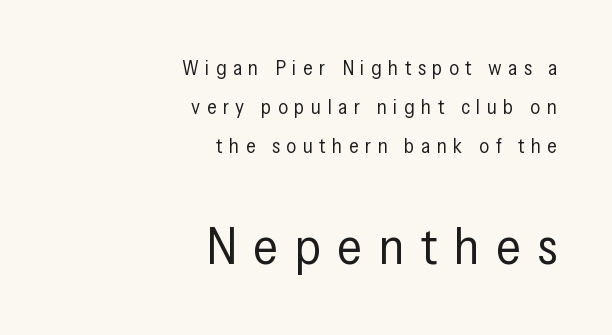
This sample trades compactness for vertical openness between lines. Is this a heavy cut? Hardly; it is regular or lighter. This sample has the flowing, uneven cadence of proportional lettering. Alignment: flush right. Descenders are the only things crossing below the line.
